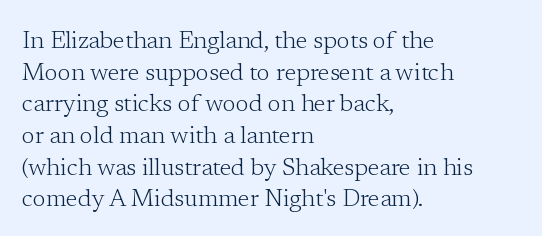
{"italic": "no", "bold": "no", "underline": "no", "align": "left", "line_spacing": "normal", "line_spacing_ratio": 1.32, "letter_spacing": "normal", "letter_spacing_em": 0.0, "glyph_px": 24}
